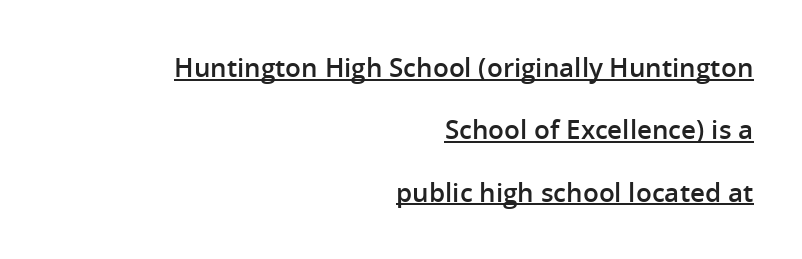
{"italic": "no", "bold": "semi", "underline": "yes", "align": "right", "line_spacing": "loose", "line_spacing_ratio": 2.4, "letter_spacing": "normal", "letter_spacing_em": 0.0, "glyph_px": 26}
